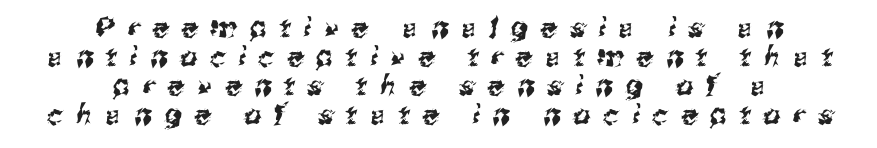
The image shows 27 px text type; set centered, tight line spacing (1.08x), unusually wide letter spacing (+0.49 em), not underlined.
